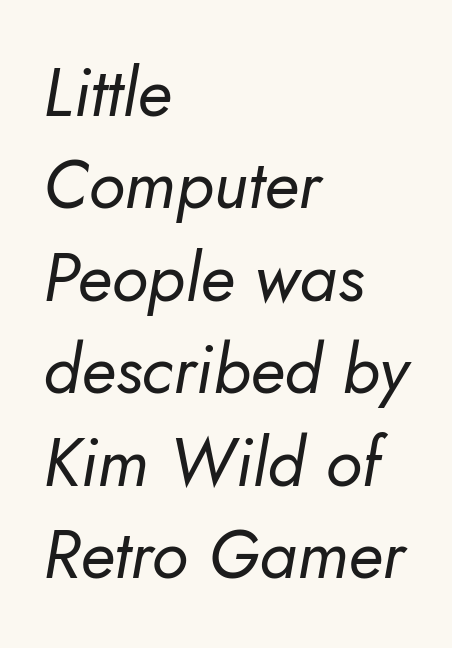
The typesetting does not lean heavy: it is not bold. Typeset ragged right — the left edge is the straight one. The baseline area is clear. A typesetter would call this proportional, since set widths differ per character.
